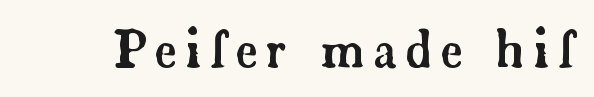
{"serif": "yes", "italic": "no", "width": "normal", "stroke_contrast": "low", "x_height": "small", "monospaced": "no", "underline": "no", "glyph_px": 49}
